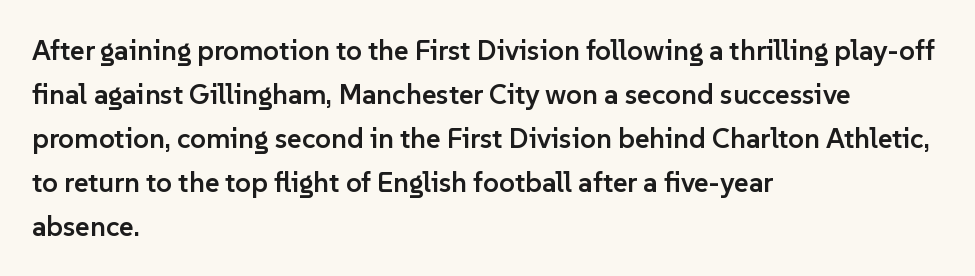
The image shows 28 px semibold sans-serif type, upright; set left-aligned, normal line spacing (1.57x), normal letter spacing, not underlined; low stroke contrast and a medium x-height.
